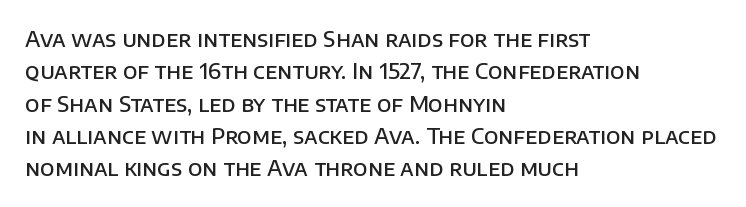
Italic? Not at all — the glyphs are vertical. Visually the block forms a straight wall on the left and a jagged coastline on the right. The horizontal fit of the characters is conventional and even. No word sits above an underline.
